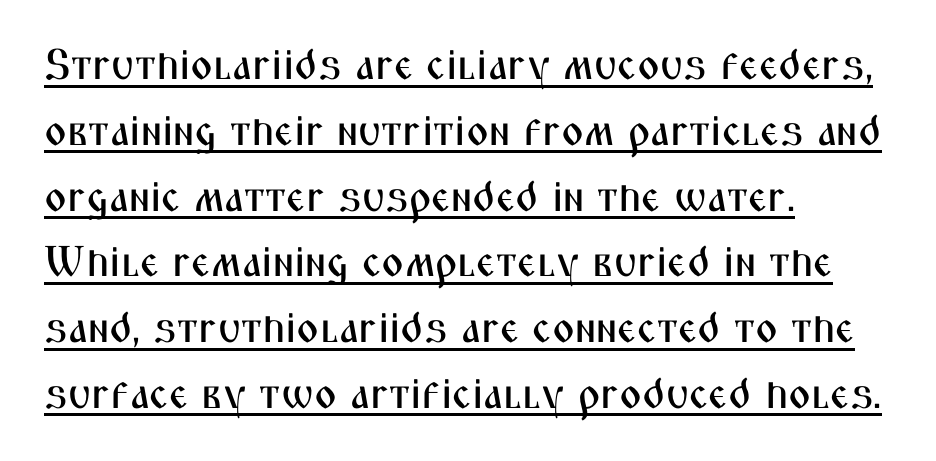
The image shows 43 px condensed sans-serif type, upright; set left-aligned, normal line spacing (1.53x), normal letter spacing, underlined; medium stroke contrast and a medium x-height.
